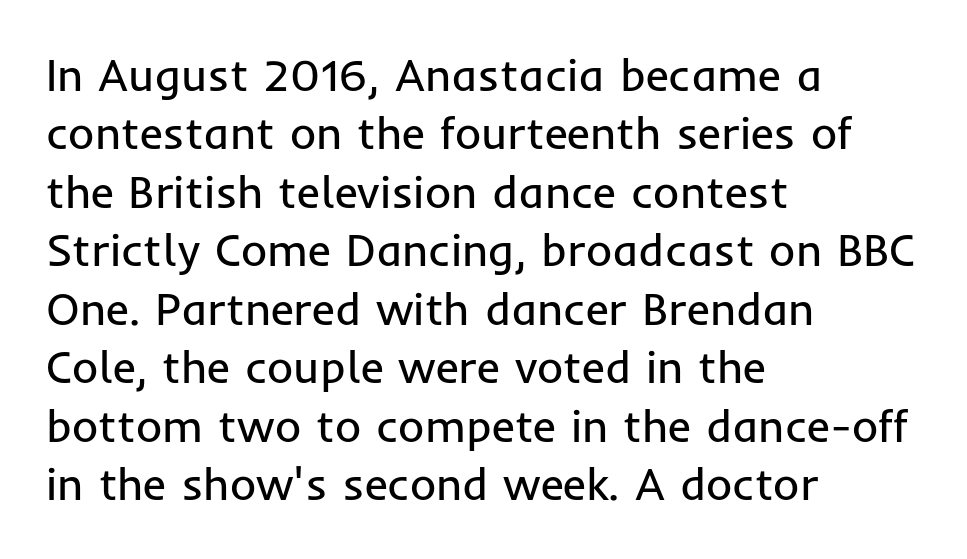
Q: Is the text bold? A: No.
Q: Is the text italic (slanted)? A: No, it is upright.
Q: Is the typeface a serif or a sans-serif typeface? A: Sans-serif.
Q: Is the text underlined? A: No.
Q: How is the paragraph aligned? A: Left-aligned.
Q: Is the spacing between letters normal or unusually wide? A: Normal.
Q: Is the spacing between lines tight, normal or loose? A: Normal.
Q: Width (condensed, normal, or wide)? A: Normal.
Q: Stroke contrast? A: Low.
Q: x-height? A: Medium.
Q: Monospaced? A: No.
